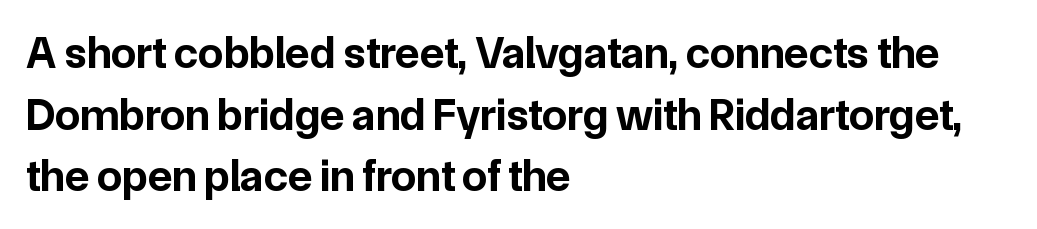
{"serif": "no", "italic": "no", "bold": "yes", "weight": "bold", "width": "normal", "stroke_contrast": "low", "x_height": "medium", "monospaced": "no", "underline": "no", "align": "left", "line_spacing": "normal", "line_spacing_ratio": 1.37, "letter_spacing": "normal", "letter_spacing_em": 0.0, "glyph_px": 45}
